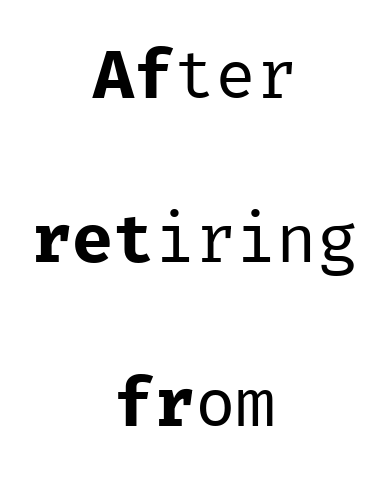
Looks like terminal output: every glyph gets an equal slot. Vertical spacing — loose. Is this a heavy cut? Hardly; it is regular or lighter. Unlike a traditional serif, this face leaves its strokes unadorned. Every character sits straight up, as roman type does. The passage is arranged like a title page — every line centered.
